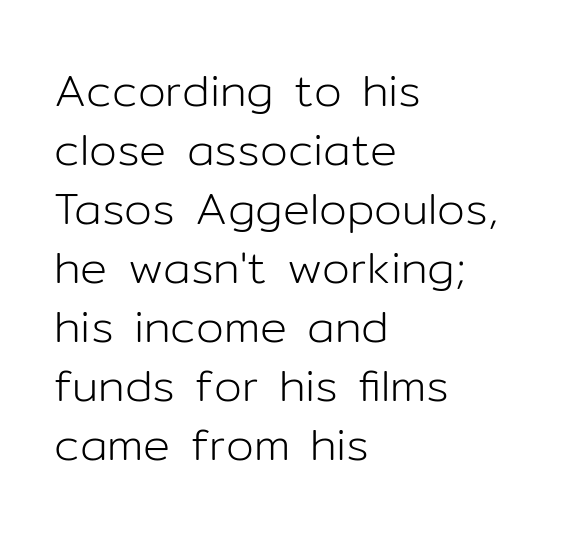
{"serif": "no", "italic": "no", "bold": "no", "weight": "light", "width": "normal", "stroke_contrast": "low", "x_height": "medium", "monospaced": "no", "underline": "no", "align": "left", "line_spacing": "normal", "line_spacing_ratio": 1.31, "letter_spacing": "normal", "letter_spacing_em": 0.0, "glyph_px": 45}
